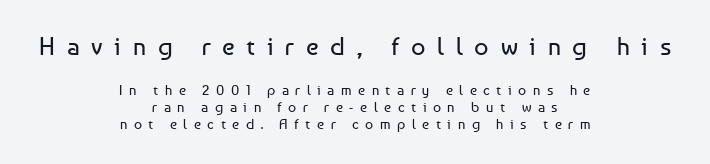
Does the copy run flush right? No — it is centered line by line. In this sample the first text group is rendered at the bigger scale. Ink coverage per letter is moderate at most. If you drew a line through each stem, it would be perfectly vertical.
